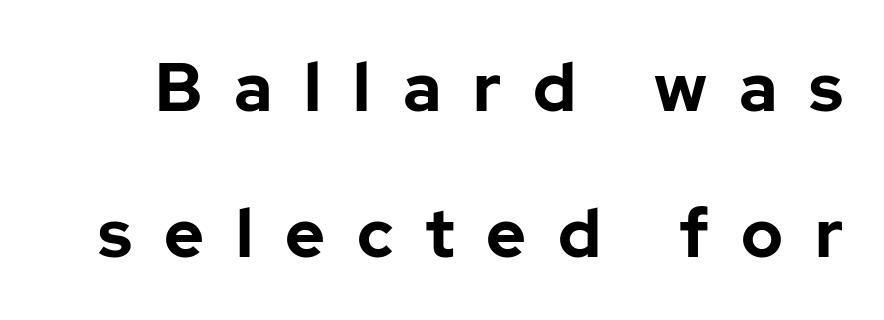
{"serif": "no", "italic": "no", "bold": "yes", "weight": "bold", "width": "normal", "stroke_contrast": "low", "x_height": "medium", "monospaced": "no", "underline": "no", "line_spacing": "loose", "line_spacing_ratio": 2.15, "letter_spacing": "wide", "letter_spacing_em": 0.47, "glyph_px": 68}
